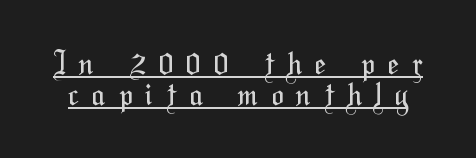
{"serif": "no", "bold": "no", "weight": "regular", "width": "condensed", "stroke_contrast": "medium", "x_height": "medium", "monospaced": "no", "underline": "yes", "line_spacing": "tight", "line_spacing_ratio": 0.99, "letter_spacing": "wide", "letter_spacing_em": 0.44, "glyph_px": 31}
